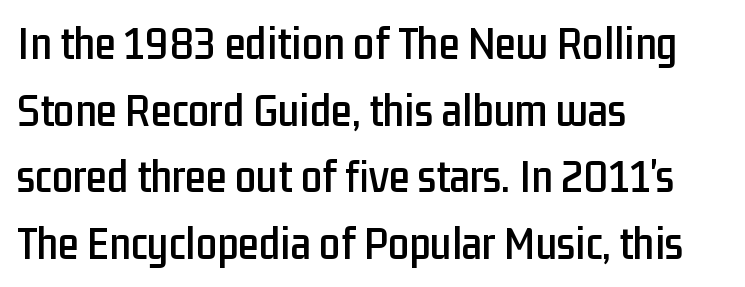
The image shows 47 px condensed sans-serif type, upright; set left-aligned, normal line spacing (1.42x), normal letter spacing, not underlined; low stroke contrast and a medium x-height.
